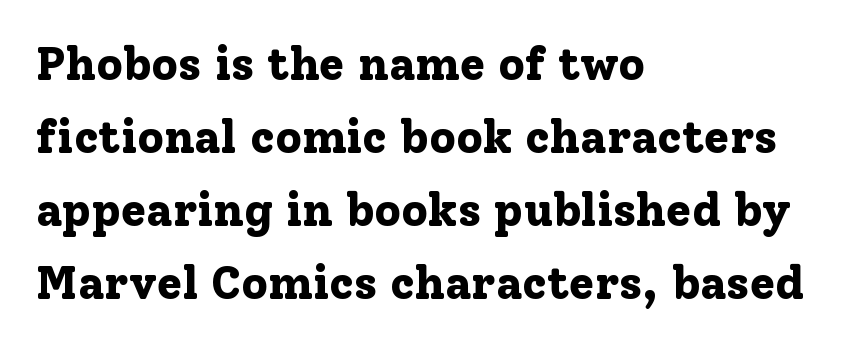
{"serif": "yes", "italic": "no", "bold": "yes", "weight": "bold", "width": "normal", "stroke_contrast": "low", "x_height": "medium", "monospaced": "no", "underline": "no", "align": "left", "line_spacing": "normal", "line_spacing_ratio": 1.59, "letter_spacing": "normal", "letter_spacing_em": 0.0, "glyph_px": 46}
